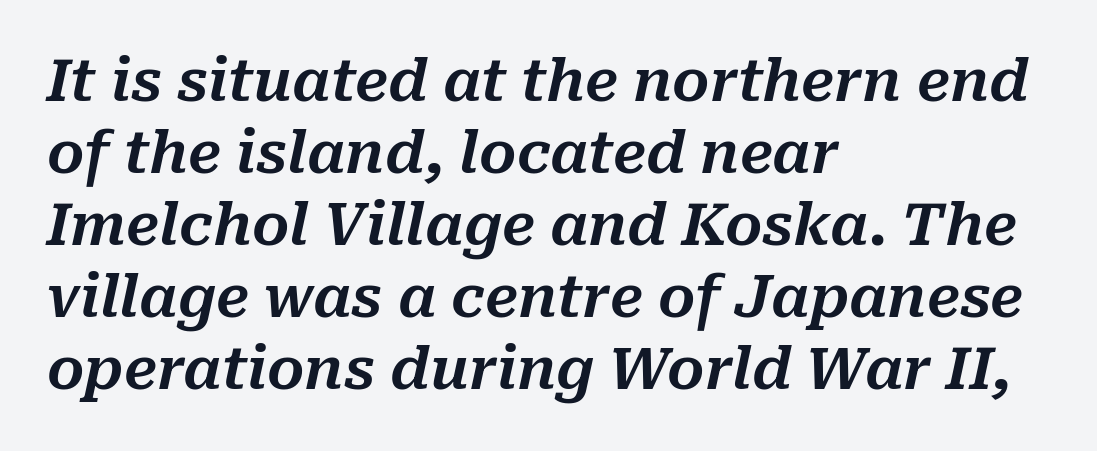
The image shows 58 px text type, italic (leaning right); set left-aligned, line spacing 1.24x, normal letter spacing, not underlined; medium stroke contrast and a medium x-height.
